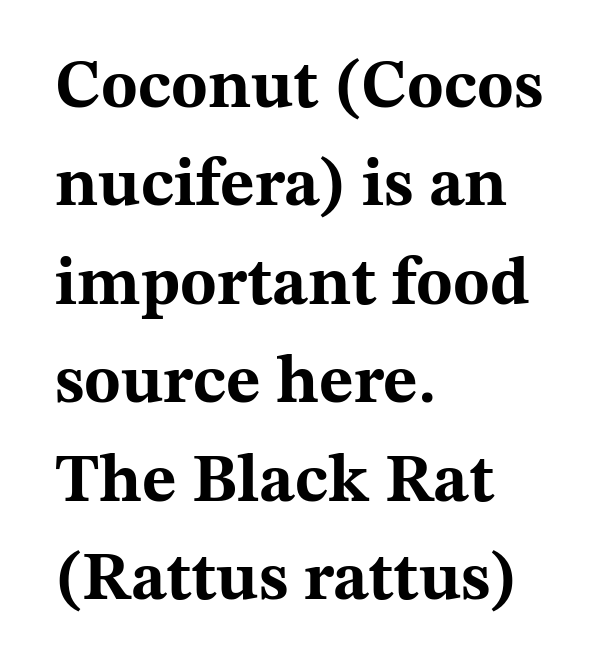
This sample keeps an unexceptional amount of space between lines. The text was rendered using a seriffed face with decorative stroke endings. The passage shown is typed in a proportional face where columns would drift. Plain, unruled lines of type.
